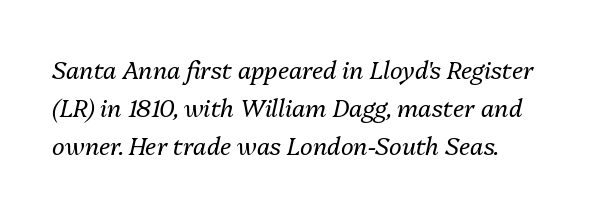
Q: Is the text bold? A: No.
Q: Is the text italic (slanted)? A: Yes, it leans right by about 13 degrees.
Q: Is the text underlined? A: No.
Q: Is the spacing between letters normal or unusually wide? A: Normal.
Q: Is the spacing between lines tight, normal or loose? A: Normal.
